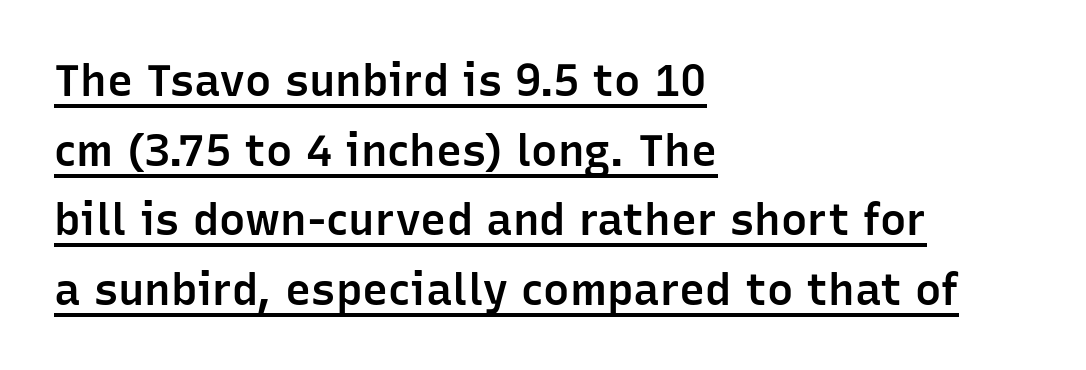
Q: Is the text bold? A: Semi-bold.
Q: Is the text italic (slanted)? A: No, it is upright.
Q: Is the typeface a serif or a sans-serif typeface? A: Sans-serif.
Q: Is the text underlined? A: Yes.
Q: How is the paragraph aligned? A: Left-aligned.
Q: Is the spacing between letters normal or unusually wide? A: Normal.
Q: Is the spacing between lines tight, normal or loose? A: Normal.
Q: Width (condensed, normal, or wide)? A: Normal.
Q: Stroke contrast? A: Low.
Q: x-height? A: Medium.
Q: Monospaced? A: No.
